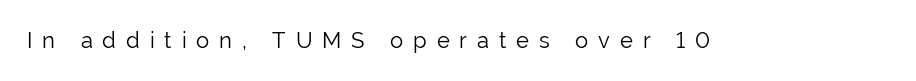
{"italic": "no", "bold": "no", "underline": "no", "letter_spacing": "wide", "letter_spacing_em": 0.45, "glyph_px": 22}
